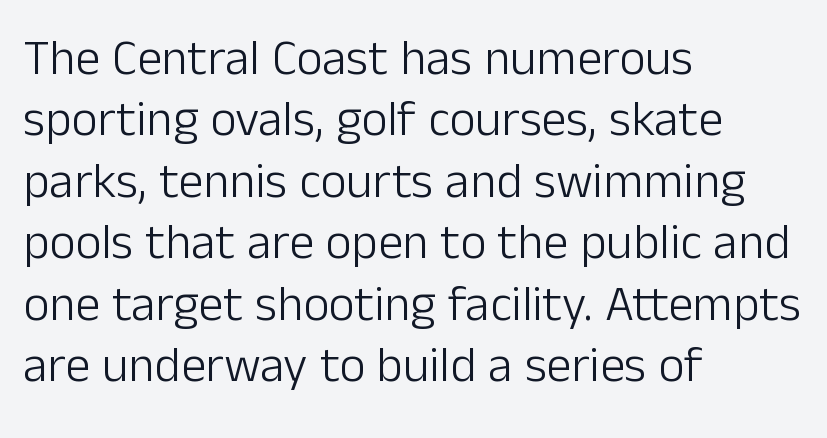
Q: Is the text bold? A: No.
Q: Is the text italic (slanted)? A: No, it is upright.
Q: Is the typeface a serif or a sans-serif typeface? A: Sans-serif.
Q: Is the text underlined? A: No.
Q: How is the paragraph aligned? A: Left-aligned.
Q: Is the spacing between letters normal or unusually wide? A: Normal.
Q: Width (condensed, normal, or wide)? A: Normal.
Q: Stroke contrast? A: Low.
Q: x-height? A: Medium.
Q: Monospaced? A: No.
